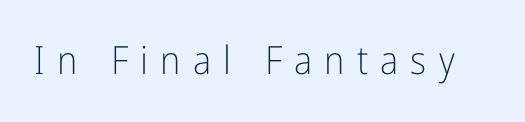
Q: Is the text bold? A: No.
Q: Is the text italic (slanted)? A: No, it is upright.
Q: Is the typeface a serif or a sans-serif typeface? A: Sans-serif.
Q: Is the text underlined? A: No.
Q: Is the spacing between letters normal or unusually wide? A: Unusually wide.
Q: Width (condensed, normal, or wide)? A: Condensed.
Q: Stroke contrast? A: Low.
Q: x-height? A: Medium.
Q: Monospaced? A: No.
